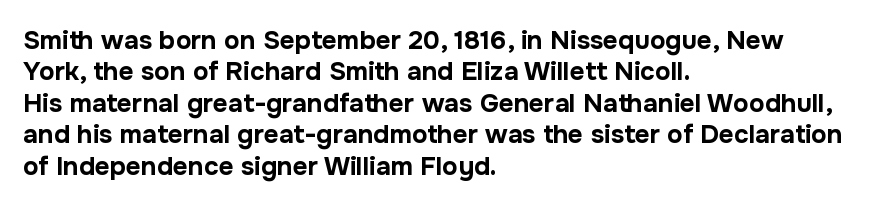
Posture: straight, roman, zero tilt. A student would call this left alignment; a typographer would say flush left, rag right. Rule under the text: the space is simply empty. Between one letter and the next there's only the usual sliver of space. Plenty of ink on the page — the face is bold.
